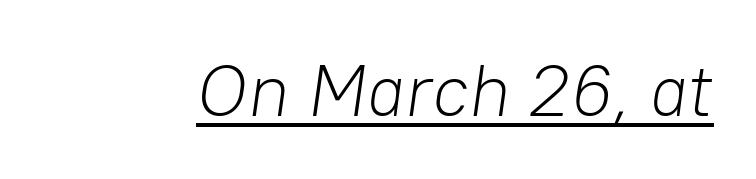
{"italic": "yes", "lean": "right", "slant_degrees": 8, "bold": "no", "weight": "light", "width": "normal", "stroke_contrast": "low", "x_height": "medium", "monospaced": "no", "underline": "yes", "letter_spacing": "normal", "letter_spacing_em": 0.0, "glyph_px": 73}
